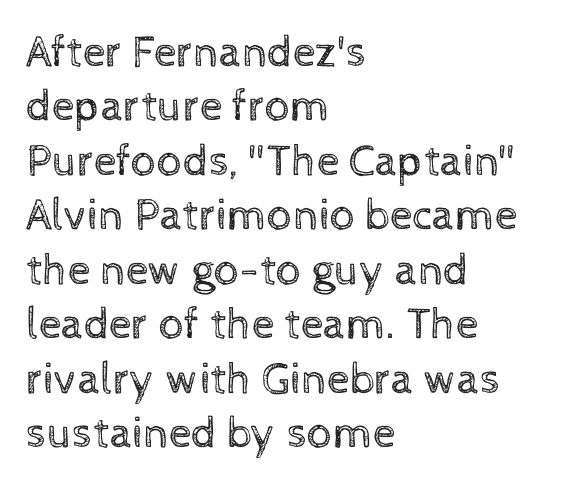
Q: Is the text bold? A: No.
Q: Is the text italic (slanted)? A: No, it is upright.
Q: Is the text underlined? A: No.
Q: How is the paragraph aligned? A: Left-aligned.
Q: Is the spacing between letters normal or unusually wide? A: Normal.
Q: Width (condensed, normal, or wide)? A: Normal.
Q: x-height? A: Medium.
Q: Monospaced? A: No.
